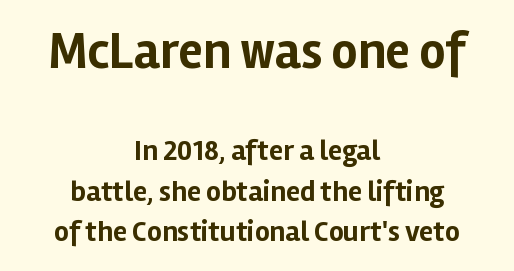
The image shows 51 px bold sans-serif type, upright; set centered, normal line spacing (1.41x), normal letter spacing, not underlined; the first (top) block is 1.76x larger; low stroke contrast and a medium x-height.
